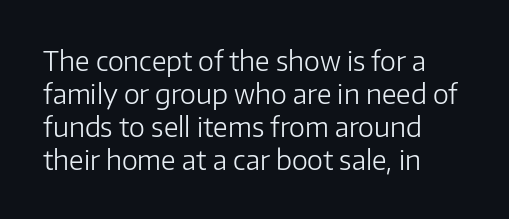
Q: Is the text bold? A: No.
Q: Is the text italic (slanted)? A: No, it is upright.
Q: Is the text underlined? A: No.
Q: How is the paragraph aligned? A: Left-aligned.
Q: Is the spacing between letters normal or unusually wide? A: Normal.
